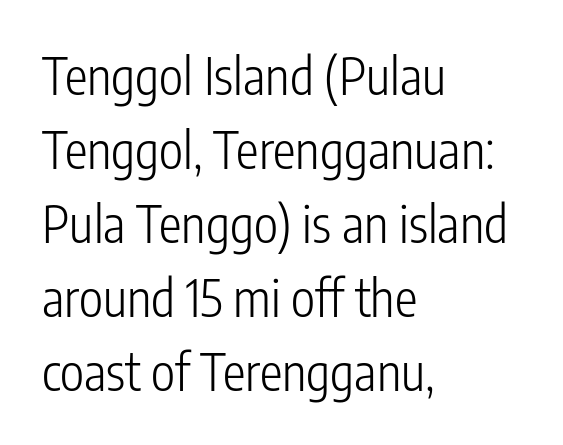
{"serif": "no", "italic": "no", "bold": "no", "weight": "light", "width": "condensed", "stroke_contrast": "low", "x_height": "medium", "monospaced": "no", "underline": "no", "align": "left", "line_spacing": "normal", "line_spacing_ratio": 1.45, "letter_spacing": "normal", "letter_spacing_em": 0.0, "glyph_px": 51}
